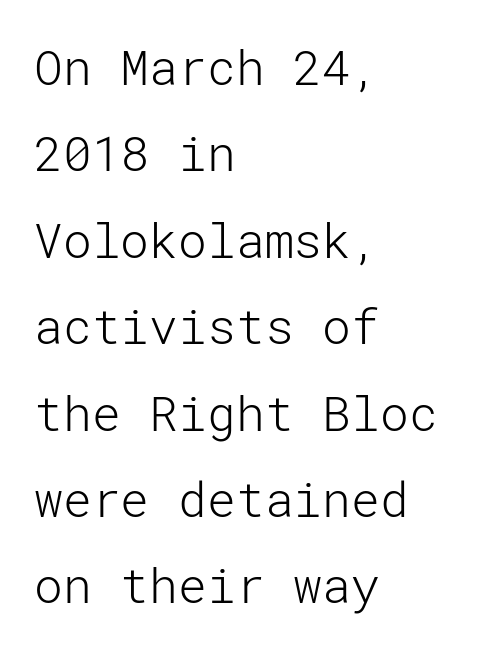
Q: Is the text bold? A: No.
Q: Is the text italic (slanted)? A: No, it is upright.
Q: Is the typeface a serif or a sans-serif typeface? A: Sans-serif.
Q: Is the text underlined? A: No.
Q: How is the paragraph aligned? A: Left-aligned.
Q: Is the spacing between letters normal or unusually wide? A: Normal.
Q: Width (condensed, normal, or wide)? A: Normal.
Q: Stroke contrast? A: Low.
Q: x-height? A: Medium.
